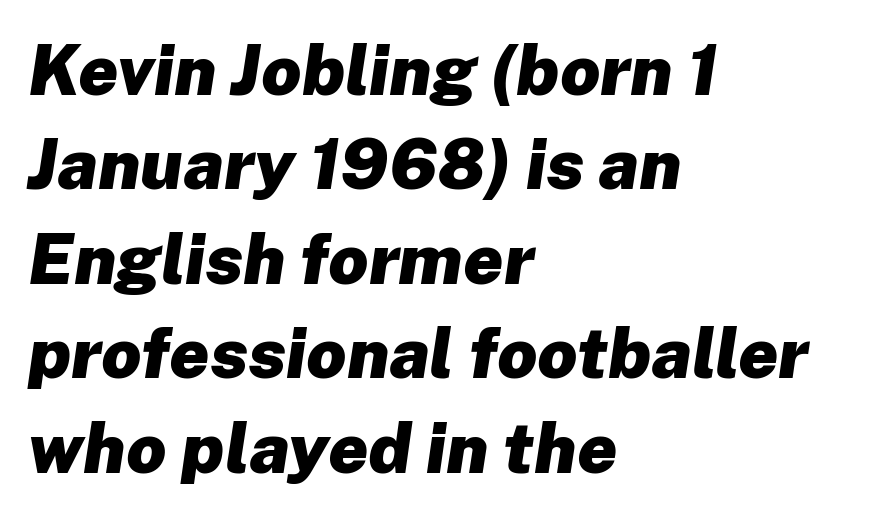
The image shows 70 px heavy type, italic (leaning right); set left-aligned, normal line spacing (1.35x), normal letter spacing, not underlined; low stroke contrast and a medium x-height.
